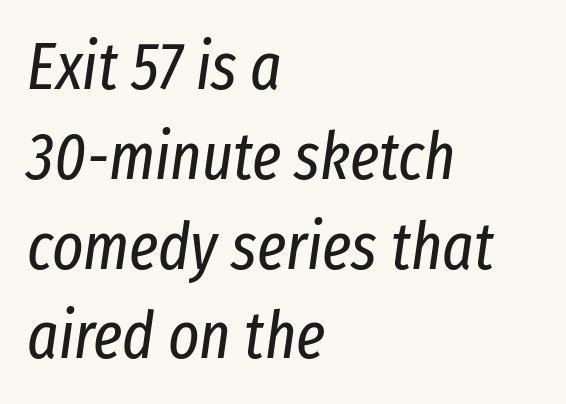
Compared with a centered layout, this one pins lines to the left instead. No extra ink here — the face is not bold. Successive baselines arrive at the customary interval. The letters advance in unequal steps, a hallmark of proportional type. The specimen omits any rule beneath the text block's lines.
